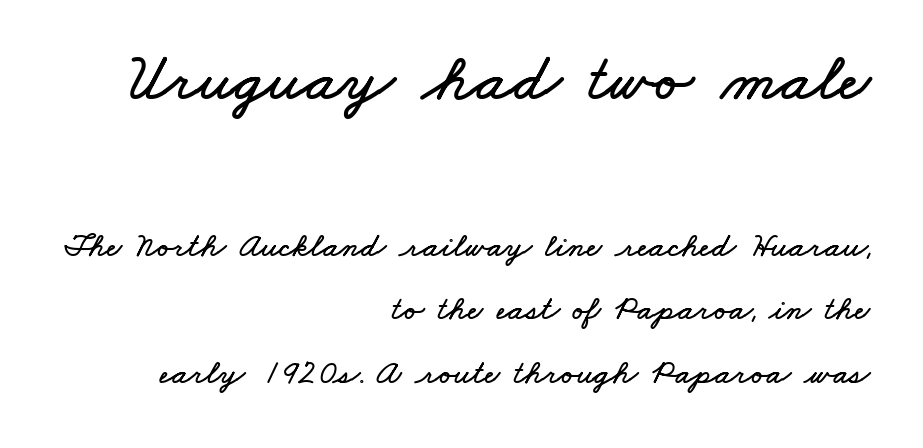
The image shows 67 px wide type; set right-aligned, line spacing 1.87x, normal letter spacing, not underlined; the first (top) block is 1.97x larger; low stroke contrast and a small x-height.
